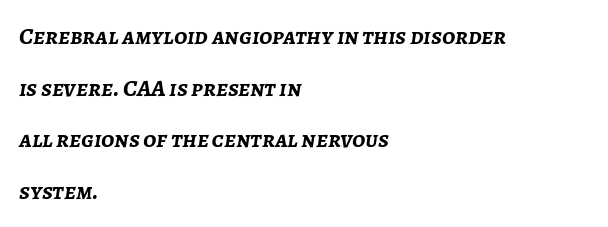
The image shows 24 px bold type, italic (leaning right); set left-aligned, loose line spacing (2.15x), normal letter spacing, not underlined.
